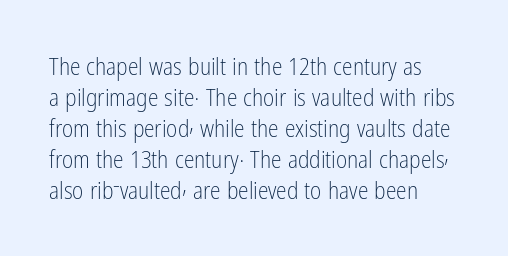
Q: Is the text bold? A: No.
Q: Is the text italic (slanted)? A: No, it is upright.
Q: Is the text underlined? A: No.
Q: How is the paragraph aligned? A: Left-aligned.
Q: Is the spacing between letters normal or unusually wide? A: Normal.
Q: Is the spacing between lines tight, normal or loose? A: Normal.
